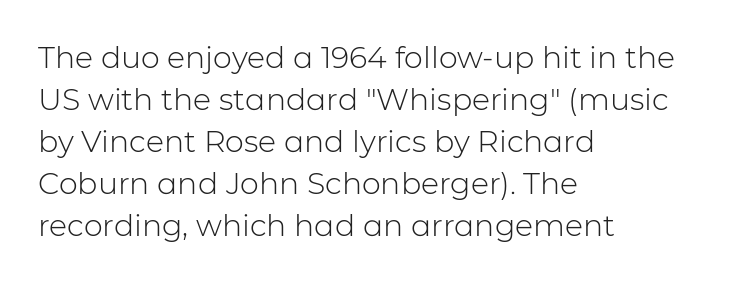
{"serif": "no", "italic": "no", "bold": "no", "weight": "light", "width": "normal", "stroke_contrast": "low", "x_height": "medium", "monospaced": "no", "underline": "no", "align": "left", "line_spacing": "normal", "line_spacing_ratio": 1.4, "letter_spacing": "normal", "letter_spacing_em": 0.0, "glyph_px": 30}
